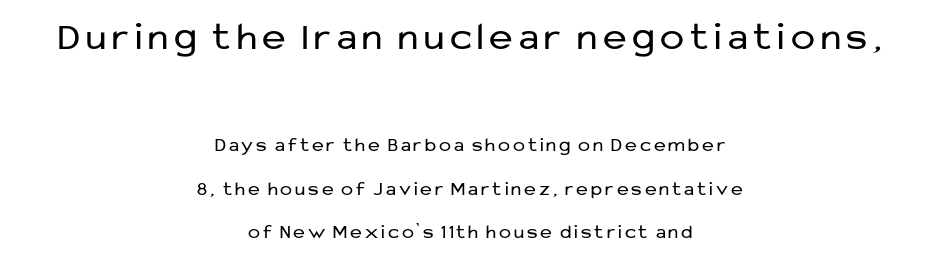
{"serif": "no", "italic": "no", "bold": "no", "weight": "regular", "width": "normal", "stroke_contrast": "low", "x_height": "medium", "monospaced": "no", "underline": "no", "align": "center", "line_spacing": "loose", "line_spacing_ratio": 2.16, "larger_block": "first", "size_ratio": 2.0, "glyph_px": 40}
